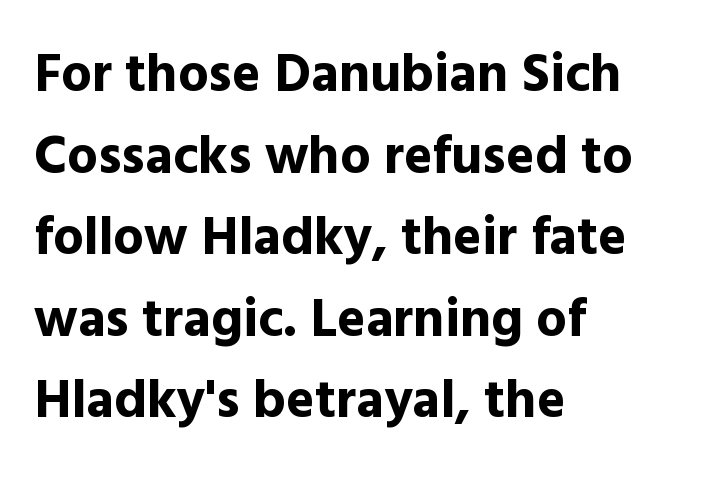
Q: Is the text bold? A: Yes.
Q: Is the text italic (slanted)? A: No, it is upright.
Q: Is the typeface a serif or a sans-serif typeface? A: Sans-serif.
Q: Is the text underlined? A: No.
Q: How is the paragraph aligned? A: Left-aligned.
Q: Is the spacing between letters normal or unusually wide? A: Normal.
Q: Is the spacing between lines tight, normal or loose? A: Normal.
Q: Width (condensed, normal, or wide)? A: Normal.
Q: x-height? A: Medium.
Q: Monospaced? A: No.
